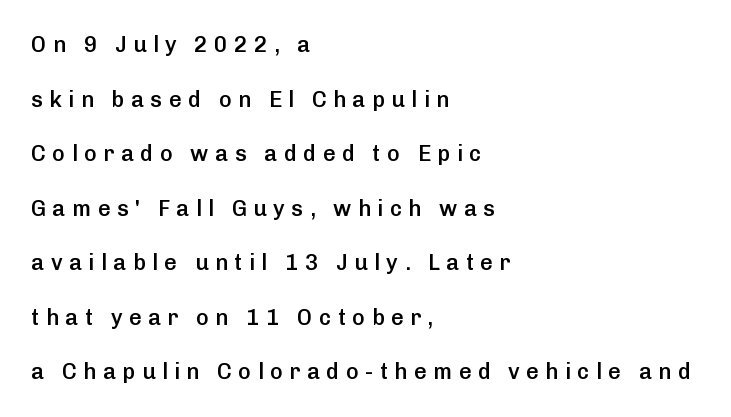
These lines carry some extra weight — a demibold, not a full bold. A clean baseline with only descenders dipping below it. These lines stand farther apart than default settings would place them. The passage is arranged the way most books set body copy — flush left.
